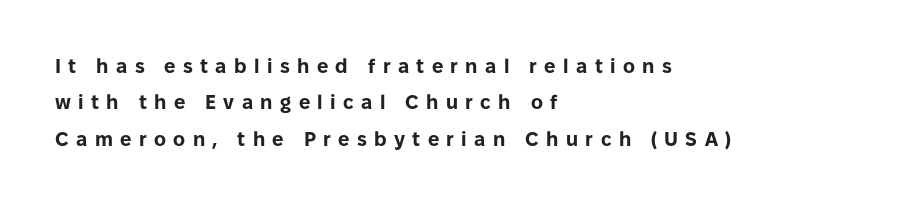
Rendered with straight, roman letterforms. The horizontal fit of the characters is loose and conspicuously gappy. Where is the straight margin? On the left. Does the weight exceed regular? Yes, all the way to bold. Clear beneath every line of the passage.
